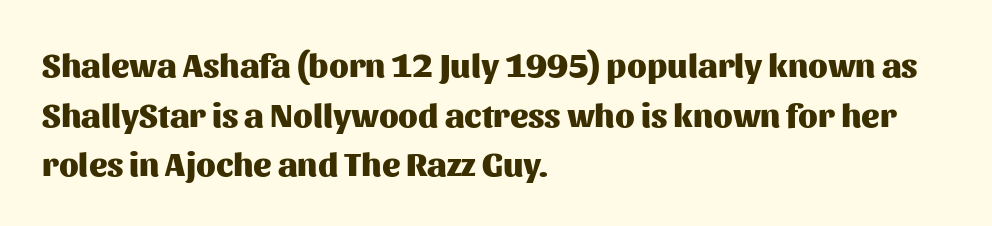
Q: Is the text bold? A: Yes.
Q: Is the text italic (slanted)? A: No, it is upright.
Q: Is the typeface a serif or a sans-serif typeface? A: Sans-serif.
Q: Is the text underlined? A: No.
Q: How is the paragraph aligned? A: Left-aligned.
Q: Is the spacing between letters normal or unusually wide? A: Normal.
Q: Is the spacing between lines tight, normal or loose? A: Normal.
Q: Width (condensed, normal, or wide)? A: Normal.
Q: Stroke contrast? A: Medium.
Q: x-height? A: Medium.
Q: Monospaced? A: No.
